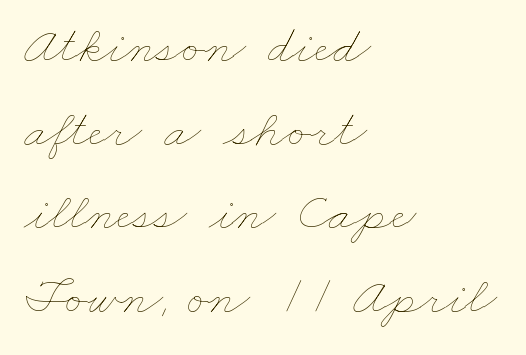
The typesetter chose a ragged-right arrangement here. Here the designer chose a conventional face with non-uniform glyph widths. Students, observe: this is what conventionally led text looks like. Nobody drew a line under any word here.
